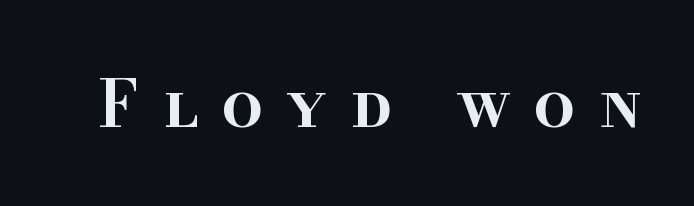
Q: Is the text bold? A: Semi-bold.
Q: Is the text italic (slanted)? A: No, it is upright.
Q: Is the typeface a serif or a sans-serif typeface? A: Serif.
Q: Is the text underlined? A: No.
Q: Is the spacing between letters normal or unusually wide? A: Unusually wide.
Q: Width (condensed, normal, or wide)? A: Normal.
Q: Stroke contrast? A: High.
Q: x-height? A: Small.
Q: Monospaced? A: No.
